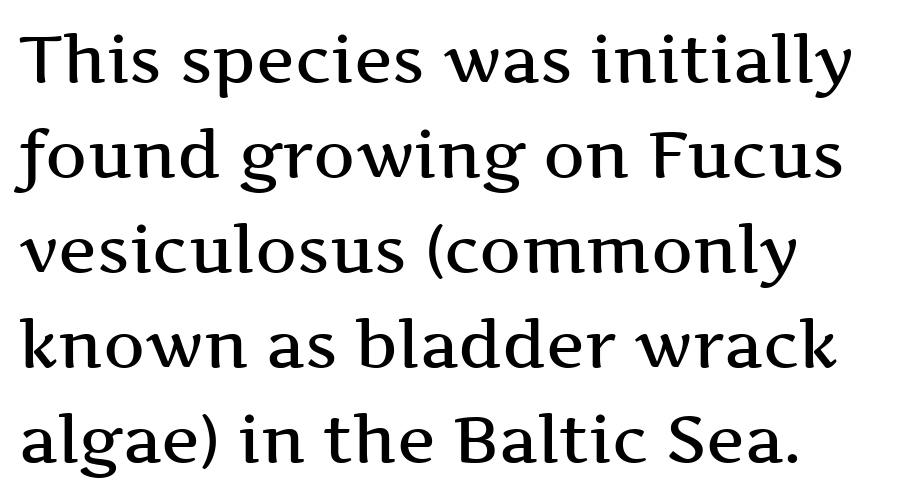
The image shows 65 px semibold, wide serif type, upright; set normal line spacing (1.46x), normal letter spacing, not underlined; medium stroke contrast and a medium x-height.
